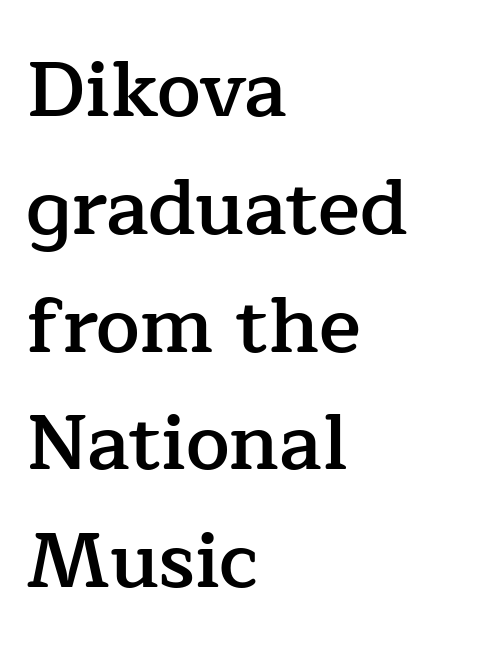
Q: Is the text bold? A: Semi-bold.
Q: Is the text italic (slanted)? A: No, it is upright.
Q: Is the typeface a serif or a sans-serif typeface? A: Serif.
Q: Is the text underlined? A: No.
Q: How is the paragraph aligned? A: Left-aligned.
Q: Is the spacing between letters normal or unusually wide? A: Normal.
Q: Is the spacing between lines tight, normal or loose? A: Normal.
Q: Width (condensed, normal, or wide)? A: Normal.
Q: Stroke contrast? A: Low.
Q: x-height? A: Medium.
Q: Monospaced? A: No.
